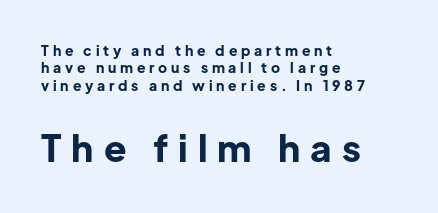
Q: Is the text bold? A: Yes.
Q: Is the text italic (slanted)? A: No, it is upright.
Q: Is the typeface a serif or a sans-serif typeface? A: Sans-serif.
Q: Is the text underlined? A: No.
Q: How is the paragraph aligned? A: Left-aligned.
Q: Is the spacing between letters normal or unusually wide? A: Unusually wide.
Q: Is the spacing between lines tight, normal or loose? A: Normal.
Q: Which block of text is set in a larger size, the first (top) or the second (bottom)? A: The second (bottom) one.
Q: Width (condensed, normal, or wide)? A: Normal.
Q: Stroke contrast? A: Low.
Q: x-height? A: Medium.
Q: Monospaced? A: No.
